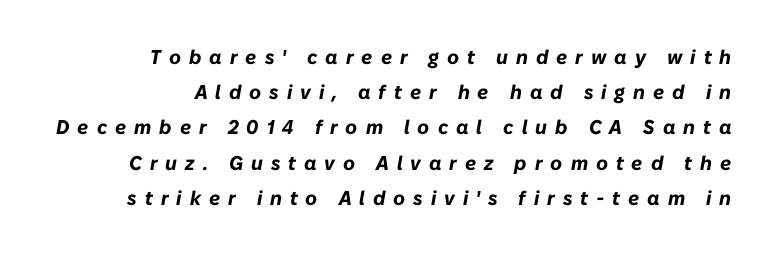
The rendering inserts visible extra space after every character. The font's italic variant was chosen for this text. Underline: absent. Emphasis by weight is at full strength: bold.
